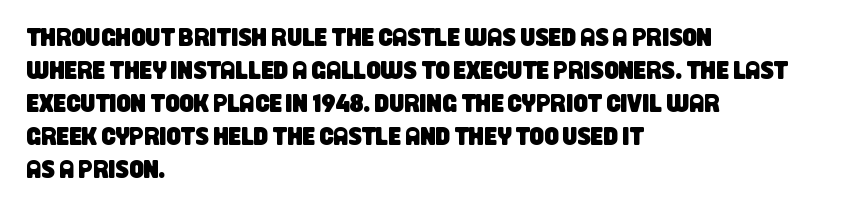
The image shows 25 px text type; set left-aligned, normal line spacing (1.32x), normal letter spacing, not underlined.
